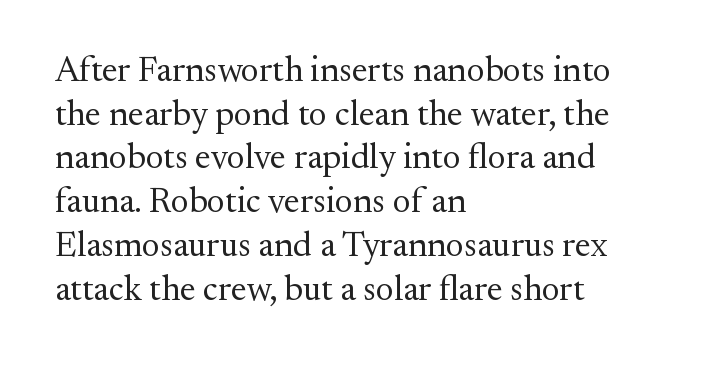
Q: Is the text bold? A: No.
Q: Is the text italic (slanted)? A: No, it is upright.
Q: Is the typeface a serif or a sans-serif typeface? A: Serif.
Q: Is the text underlined? A: No.
Q: How is the paragraph aligned? A: Left-aligned.
Q: Is the spacing between letters normal or unusually wide? A: Normal.
Q: Is the spacing between lines tight, normal or loose? A: Normal.
Q: Width (condensed, normal, or wide)? A: Normal.
Q: Stroke contrast? A: Medium.
Q: x-height? A: Small.
Q: Monospaced? A: No.
